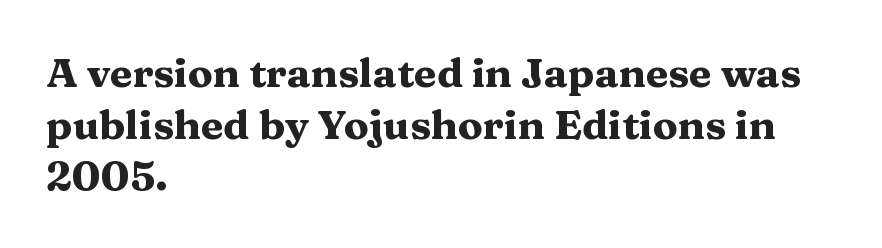
Characters follow at the spacing the type designer built in. Does the copy run flush right? No — it runs flush left. Honestly, there is no underline to notice here at all. No italicization has been applied; the sample stays upright.
